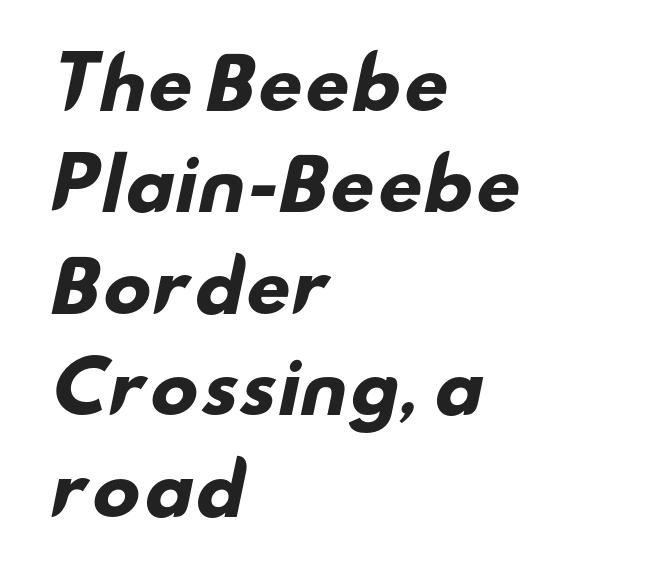
The image shows 70 px heavy, wide sans-serif type; set left-aligned, normal line spacing (1.45x), normal letter spacing, not underlined; low stroke contrast and a small x-height.
